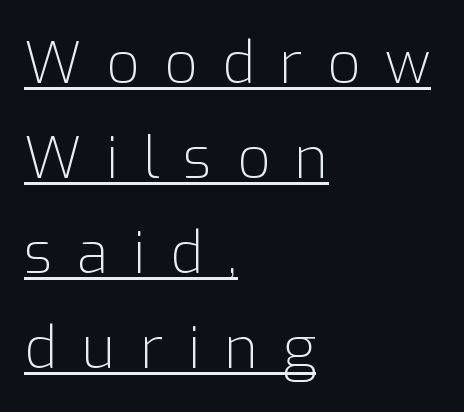
The image shows 58 px light sans-serif type, upright; set left-aligned, normal line spacing (1.64x), unusually wide letter spacing (+0.42 em), underlined; low stroke contrast and a medium x-height.
